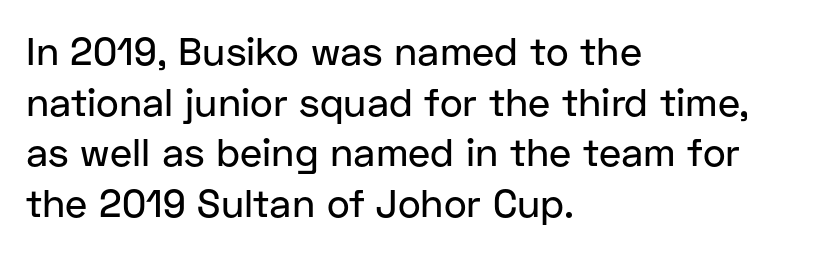
These lines are composed in type without serifs. Spacing between characters is what you'd get straight out of the box. The glyphs are unaccompanied by any horizontal stroke below them. Think of a printed novel: that variable character pitch is what you see here. The passage is arranged the way most books set body copy — flush left.
